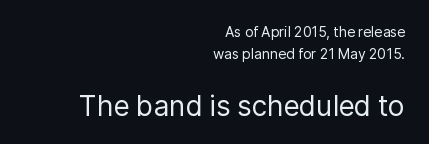
The letters in the lower block stand taller than those in the block above. Character widths vary here, with narrow letters taking less room than wide ones. Bold? No — there's no thickening of the strokes. Words float on clear page, feet unadorned. Each new line begins a customary step beneath the previous one.
